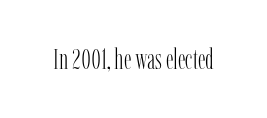
The zone under the glyphs is completely vacant. Ordinary non-slanted type is in use. This sample uses a serif face. The letterforms sit at book weight or below. This sample has the flowing, uneven cadence of proportional lettering.
